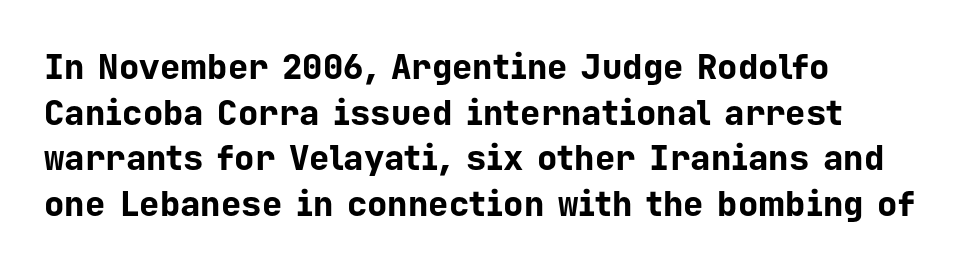
{"serif": "no", "italic": "no", "bold": "yes", "weight": "bold", "width": "normal", "stroke_contrast": "low", "x_height": "medium", "monospaced": "yes", "underline": "no", "align": "left", "line_spacing": "normal", "line_spacing_ratio": 1.34, "letter_spacing": "normal", "letter_spacing_em": 0.0, "glyph_px": 34}
